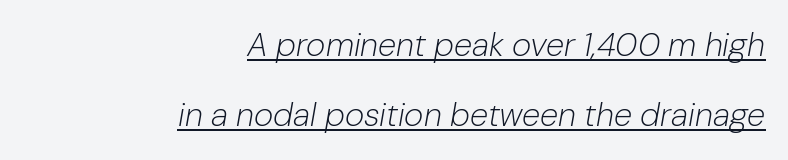
{"italic": "yes", "lean": "right", "slant_degrees": 10, "bold": "no", "weight": "light", "width": "normal", "stroke_contrast": "low", "x_height": "medium", "monospaced": "no", "underline": "yes", "align": "right", "line_spacing": "loose", "line_spacing_ratio": 2.12, "letter_spacing": "normal", "letter_spacing_em": 0.0, "glyph_px": 33}
